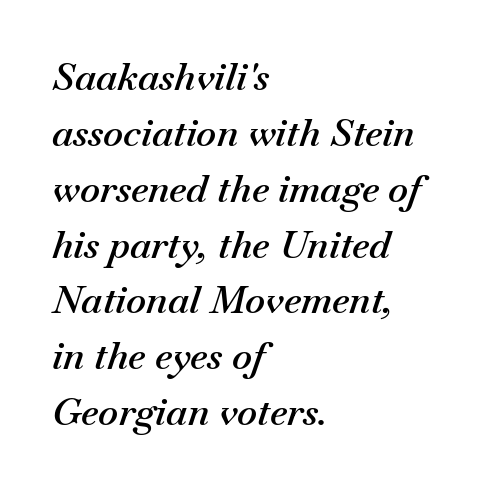
{"italic": "yes", "lean": "right", "slant_degrees": 18, "bold": "semi", "weight": "semibold", "width": "normal", "stroke_contrast": "medium", "x_height": "small", "monospaced": "no", "underline": "no", "align": "left", "line_spacing": "normal", "line_spacing_ratio": 1.47, "letter_spacing": "normal", "letter_spacing_em": 0.0, "glyph_px": 38}
